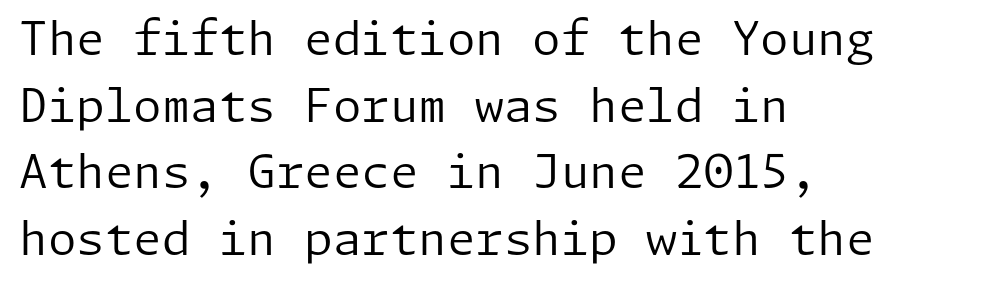
The image shows 46 px regular-weight sans-serif type, upright; set left-aligned, normal line spacing (1.45x), normal letter spacing, not underlined; low stroke contrast and a medium x-height.
